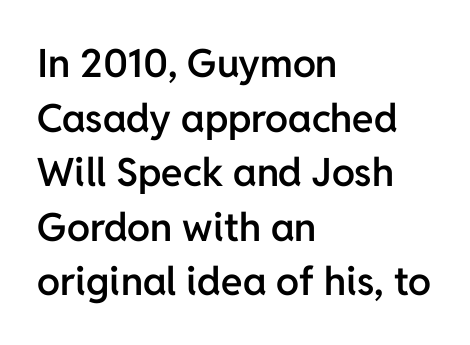
Q: Is the text bold? A: Semi-bold.
Q: Is the text italic (slanted)? A: No, it is upright.
Q: Is the typeface a serif or a sans-serif typeface? A: Sans-serif.
Q: Is the text underlined? A: No.
Q: How is the paragraph aligned? A: Left-aligned.
Q: Is the spacing between letters normal or unusually wide? A: Normal.
Q: Is the spacing between lines tight, normal or loose? A: Normal.
Q: Width (condensed, normal, or wide)? A: Normal.
Q: Stroke contrast? A: Low.
Q: x-height? A: Medium.
Q: Monospaced? A: No.
